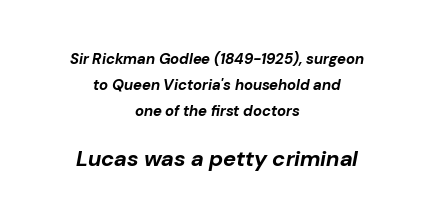
Q: Is the text bold? A: Yes.
Q: Is the text italic (slanted)? A: Yes, it leans right by about 10 degrees.
Q: Is the text underlined? A: No.
Q: How is the paragraph aligned? A: Centered.
Q: Is the spacing between letters normal or unusually wide? A: Normal.
Q: Which block of text is set in a larger size, the first (top) or the second (bottom)? A: The second (bottom) one.
